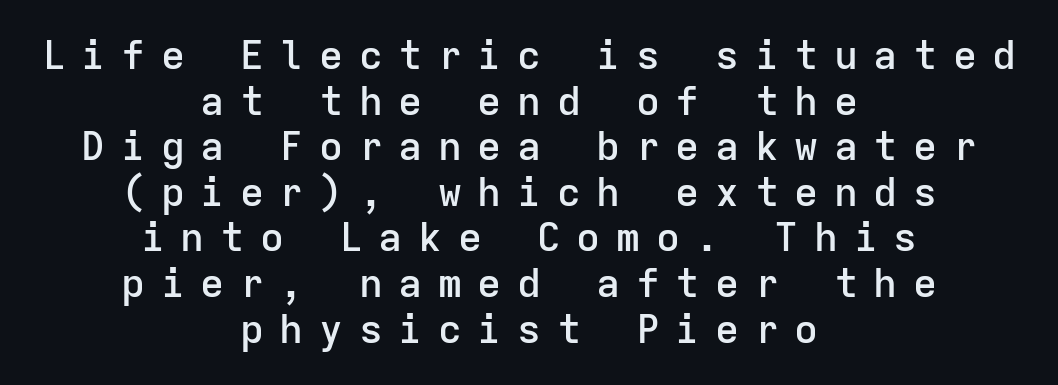
Every character here occupies the same horizontal width, giving the sample a typewriter-like rhythm. Nothing sits at the stroke ends, so this counts as sans-serif. The lines are packed closely together with very little leading. The lines are quadded center.
